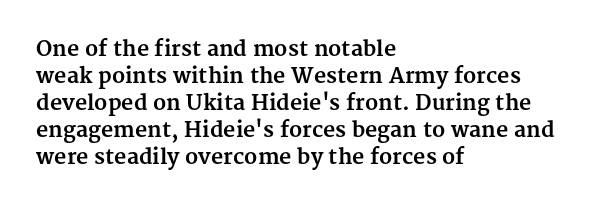
{"italic": "no", "bold": "yes", "underline": "no", "align": "left", "line_spacing": "normal", "line_spacing_ratio": 1.29, "letter_spacing": "normal", "letter_spacing_em": 0.0, "glyph_px": 21}
